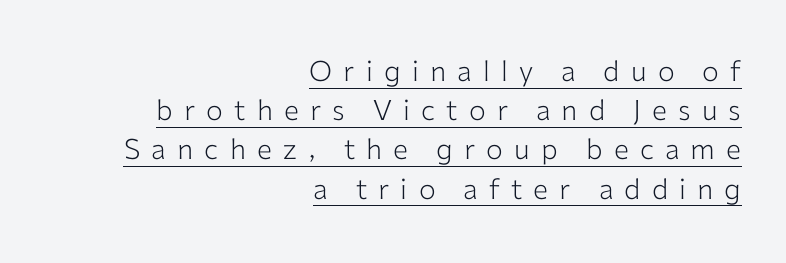
{"serif": "no", "italic": "no", "bold": "no", "weight": "light", "width": "normal", "stroke_contrast": "low", "x_height": "medium", "monospaced": "no", "underline": "yes", "align": "right", "line_spacing": "normal", "line_spacing_ratio": 1.4, "letter_spacing": "wide", "letter_spacing_em": 0.4, "glyph_px": 28}
